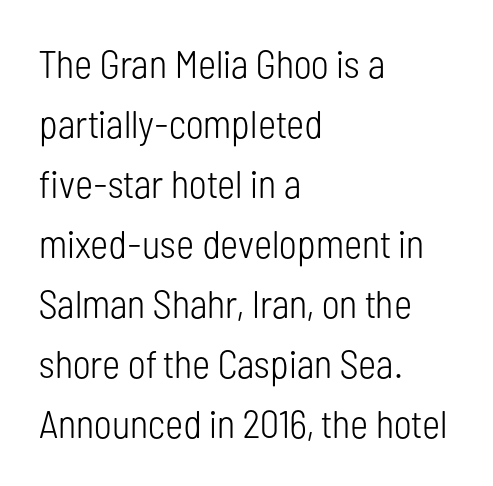
The image shows 39 px light, condensed sans-serif type, upright; set left-aligned, normal line spacing (1.54x), normal letter spacing, not underlined; low stroke contrast and a medium x-height.
